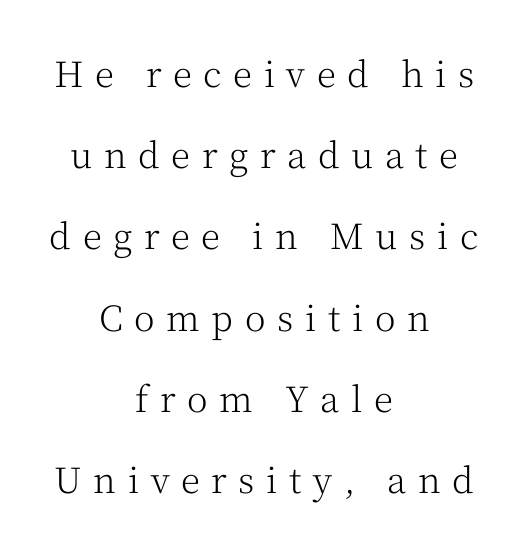
Check under the words: just untouched page. The type sits square on the baseline with zero lean. Here the designer chose a conventional face with non-uniform glyph widths. In terms of letterspacing, this is a distinctly airy, spread setting. The passage shown stacks its lines with a broad gap.
